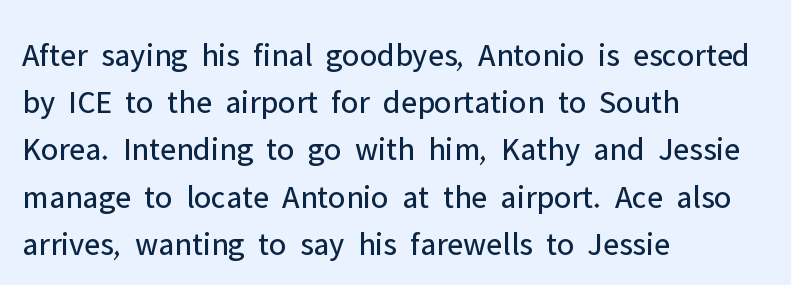
The image shows 33 px regular-weight sans-serif type, upright; set left-aligned, normal line spacing (1.43x), normal letter spacing, not underlined; low stroke contrast and a medium x-height.
